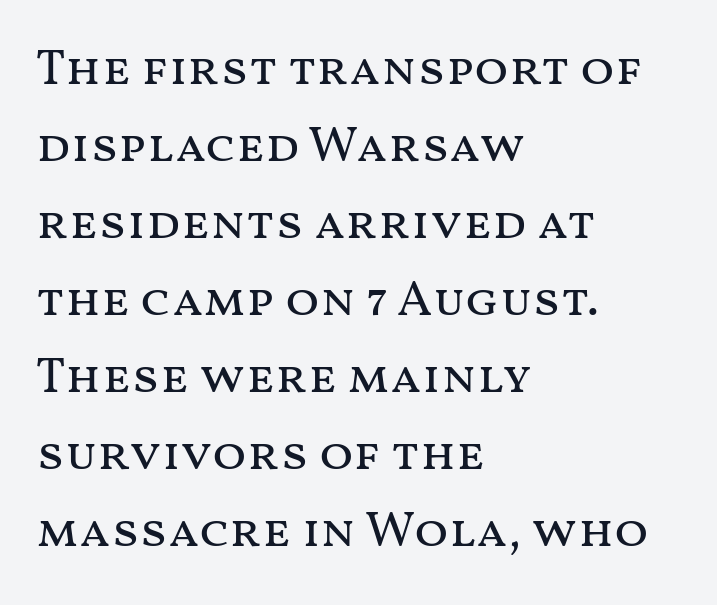
{"italic": "no", "bold": "no", "weight": "regular", "width": "wide", "stroke_contrast": "medium", "x_height": "medium", "monospaced": "no", "underline": "no", "align": "left", "line_spacing": "normal", "line_spacing_ratio": 1.54, "letter_spacing": "normal", "letter_spacing_em": 0.0, "glyph_px": 50}
